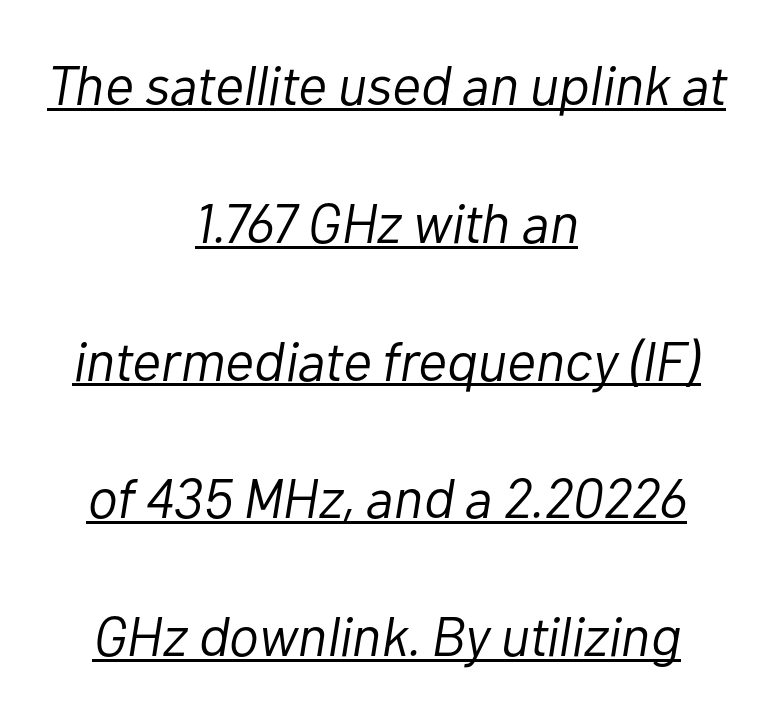
Q: Is the text bold? A: No.
Q: Is the text italic (slanted)? A: Yes, it leans right by about 10 degrees.
Q: Is the text underlined? A: Yes.
Q: How is the paragraph aligned? A: Centered.
Q: Is the spacing between letters normal or unusually wide? A: Normal.
Q: Is the spacing between lines tight, normal or loose? A: Loose.
Q: Width (condensed, normal, or wide)? A: Normal.
Q: Stroke contrast? A: Low.
Q: x-height? A: Medium.
Q: Monospaced? A: No.
